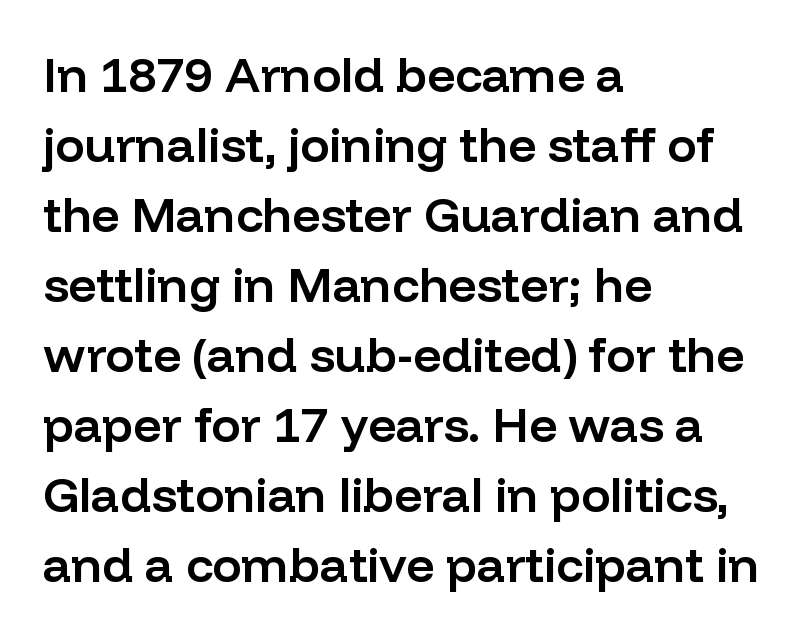
Q: Is the text bold? A: Semi-bold.
Q: Is the text italic (slanted)? A: No, it is upright.
Q: Is the typeface a serif or a sans-serif typeface? A: Sans-serif.
Q: Is the text underlined? A: No.
Q: How is the paragraph aligned? A: Left-aligned.
Q: Is the spacing between letters normal or unusually wide? A: Normal.
Q: Is the spacing between lines tight, normal or loose? A: Normal.
Q: Width (condensed, normal, or wide)? A: Normal.
Q: Stroke contrast? A: Low.
Q: x-height? A: Medium.
Q: Monospaced? A: No.
